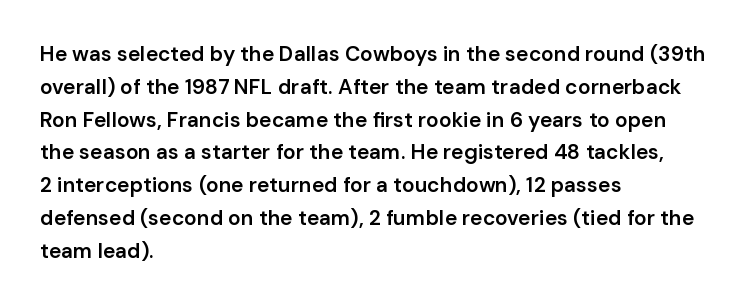
A somewhat darkened texture: the type is semibold rather than bold. Every stem runs plumb, perpendicular to the baseline. No extra tracking has been applied to these lines. A bare baseline throughout the passage. Every row of glyphs begins at an identical x-position on the left. Normally led — the rows are evenly, conventionally spaced.
